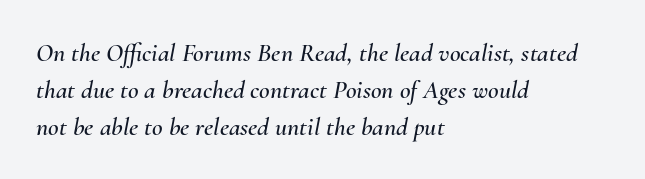
The image shows 26 px text type, italic (leaning right); set left-aligned, normal line spacing (1.42x), normal letter spacing, not underlined.
